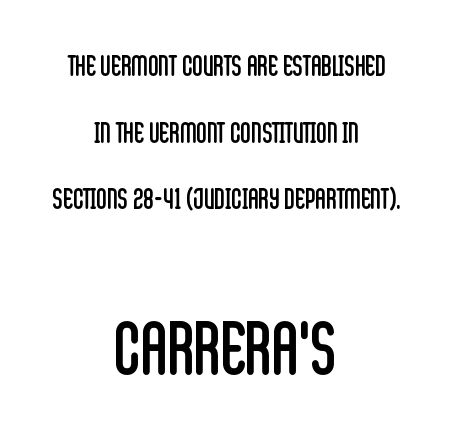
Q: Is the text bold? A: No.
Q: Is the text italic (slanted)? A: No, it is upright.
Q: Is the typeface a serif or a sans-serif typeface? A: Sans-serif.
Q: Is the text underlined? A: No.
Q: How is the paragraph aligned? A: Centered.
Q: Is the spacing between letters normal or unusually wide? A: Normal.
Q: Is the spacing between lines tight, normal or loose? A: Loose.
Q: Which block of text is set in a larger size, the first (top) or the second (bottom)? A: The second (bottom) one.
Q: Width (condensed, normal, or wide)? A: Condensed.
Q: Stroke contrast? A: Low.
Q: x-height? A: Large.
Q: Monospaced? A: No.
